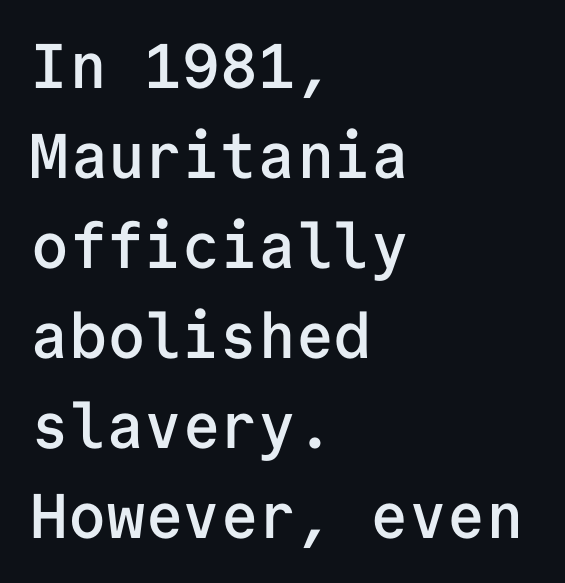
Fixed-width glyphs throughout — classic coding-font behaviour. The passage shown is not underscored anywhere. Left-aligned paragraph, ragged on the right. Is the letter spacing exaggerated? No — it looks like the ordinary default. Strokes here are thickened, but only to semibold level. A typesetter would call this leading conventional body-copy spacing.
